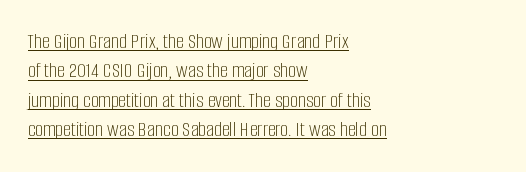
Q: Is the text bold? A: No.
Q: Is the text italic (slanted)? A: No, it is upright.
Q: Is the text underlined? A: Yes.
Q: How is the paragraph aligned? A: Left-aligned.
Q: Is the spacing between letters normal or unusually wide? A: Normal.
Q: Is the spacing between lines tight, normal or loose? A: Normal.
